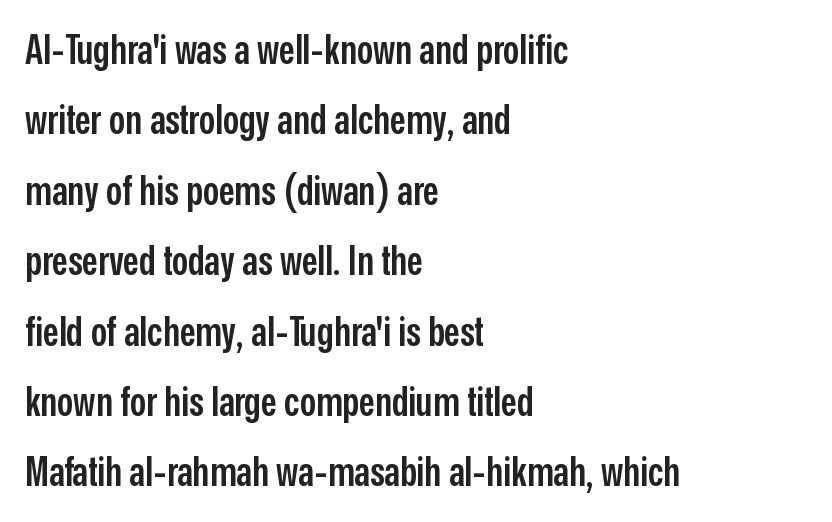
Italic? Not at all — the glyphs are vertical. Underline: absent. In CSS terms this would be text-align: left. Note the varied advance widths — an 'i' is clearly narrower than an 'm'.
